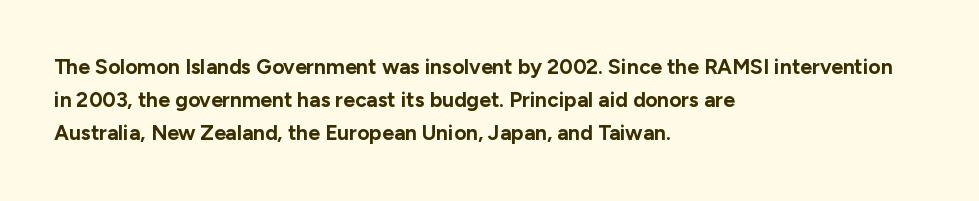
The image shows 21 px bold type, upright; set left-aligned, normal line spacing (1.58x), normal letter spacing, not underlined.
